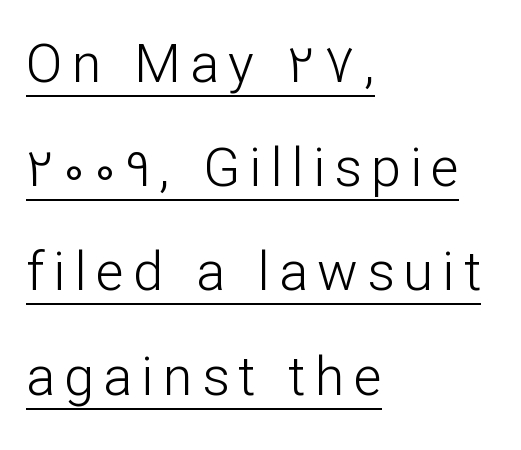
The image shows 54 px light sans-serif type, upright; set left-aligned, loose line spacing (1.93x), underlined; low stroke contrast and a medium x-height.
